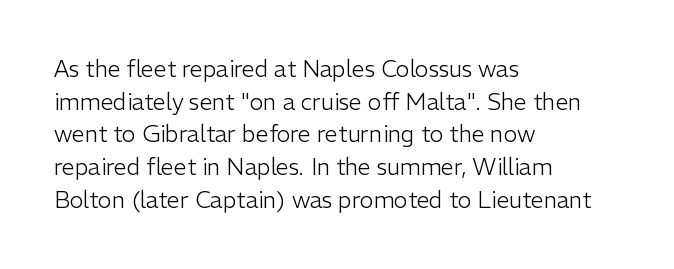
{"italic": "no", "bold": "no", "underline": "no", "align": "left", "line_spacing": "normal", "line_spacing_ratio": 1.42, "letter_spacing": "normal", "letter_spacing_em": 0.0, "glyph_px": 23}
